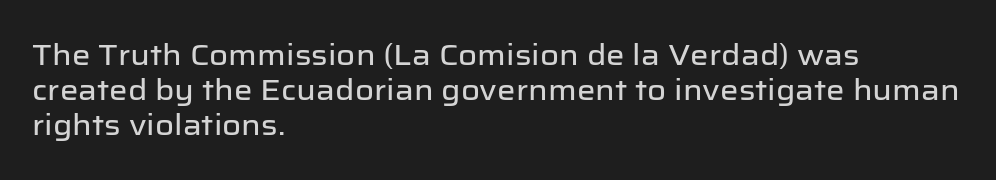
The rendering uses natural spacing where letterforms have individual widths. Alignment: flush left. Does the lettering tilt? It doesn't — this is upright. The face used here is rendered with its standard letterfit.
